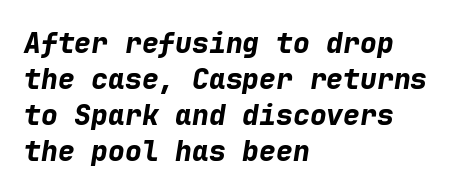
{"italic": "yes", "lean": "right", "slant_degrees": 9, "bold": "yes", "weight": "bold", "width": "normal", "stroke_contrast": "low", "x_height": "medium", "monospaced": "yes", "underline": "no", "align": "left", "line_spacing": "normal", "line_spacing_ratio": 1.29, "letter_spacing": "normal", "letter_spacing_em": 0.0, "glyph_px": 28}
